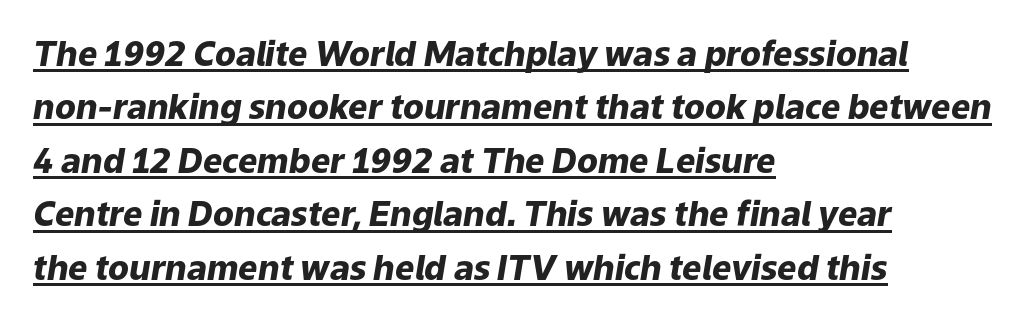
Q: Is the text bold? A: Yes.
Q: Is the text italic (slanted)? A: Yes, it leans right by about 9 degrees.
Q: Is the text underlined? A: Yes.
Q: How is the paragraph aligned? A: Left-aligned.
Q: Is the spacing between letters normal or unusually wide? A: Normal.
Q: Is the spacing between lines tight, normal or loose? A: Normal.
Q: Width (condensed, normal, or wide)? A: Normal.
Q: Stroke contrast? A: Low.
Q: x-height? A: Medium.
Q: Monospaced? A: No.
